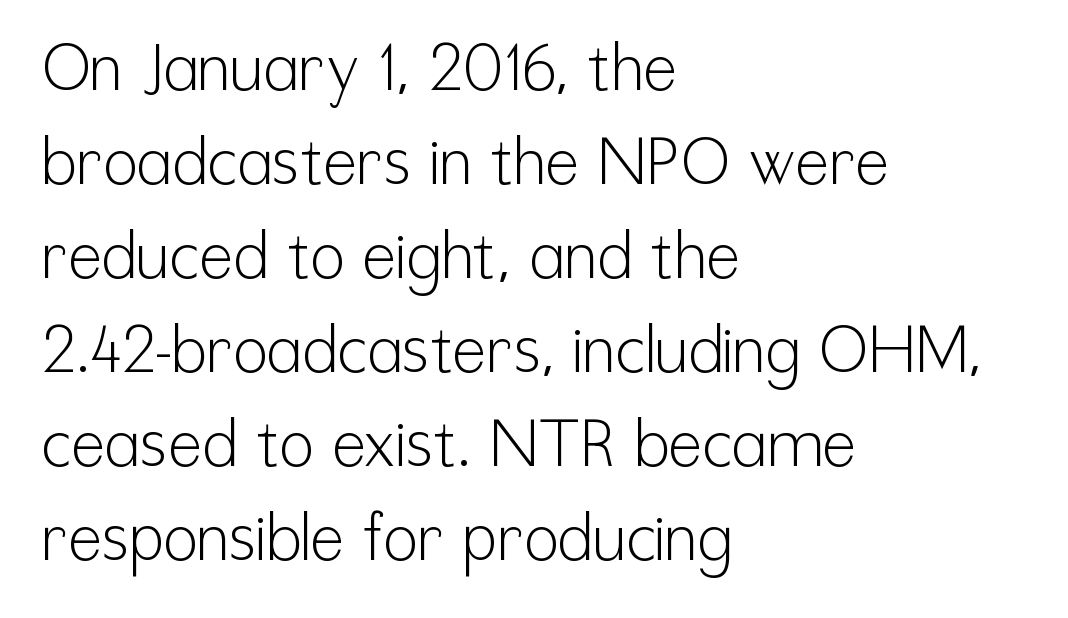
{"serif": "no", "italic": "no", "bold": "no", "weight": "light", "width": "condensed", "stroke_contrast": "low", "x_height": "medium", "monospaced": "no", "underline": "no", "align": "left", "line_spacing": "normal", "line_spacing_ratio": 1.47, "letter_spacing": "normal", "letter_spacing_em": 0.0, "glyph_px": 64}
